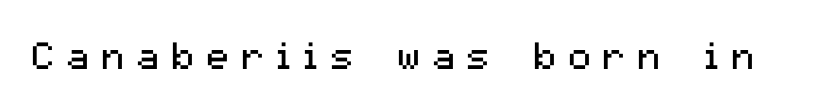
{"serif": "no", "italic": "no", "bold": "no", "weight": "regular", "width": "normal", "stroke_contrast": "medium", "x_height": "medium", "monospaced": "no", "underline": "no", "letter_spacing": "wide", "letter_spacing_em": 0.32, "glyph_px": 38}
